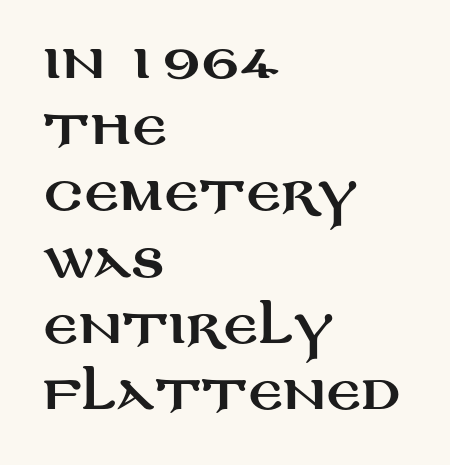
{"serif": "no", "italic": "no", "width": "wide", "stroke_contrast": "medium", "x_height": "large", "monospaced": "no", "underline": "no", "align": "left", "line_spacing": "normal", "line_spacing_ratio": 1.44, "letter_spacing": "normal", "letter_spacing_em": 0.0, "glyph_px": 46}
